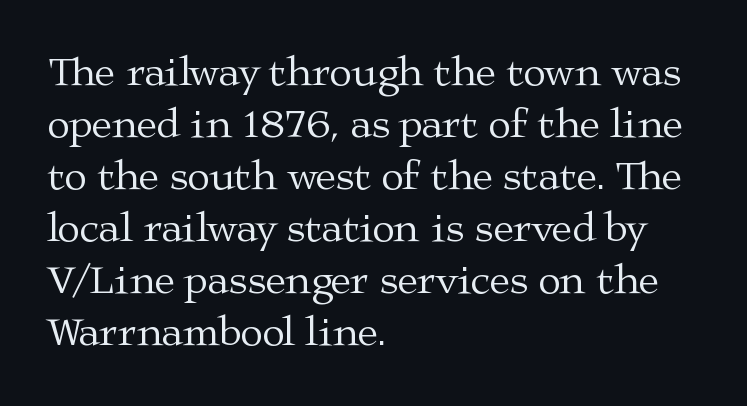
Look at the bottom of the vertical strokes: they flare into serifs here. Words appear dense and cohesive because spacing is normal. The space directly below the letters is spotless. All the whitespace from short lines collects on the right.
